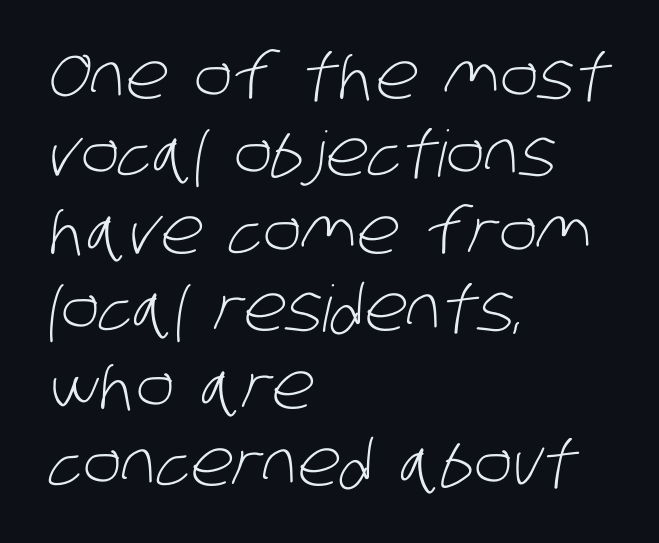
Anything drawn beneath the words? Only blank space. Casual observation: everything's shoved over to the left. Note the varied advance widths — an 'i' is clearly narrower than an 'm'. The designer went with a sans here, leaving each stem footless. On a weight scale, this lands at 450 or below. The type is set solid horizontally, with unmodified tracking.
